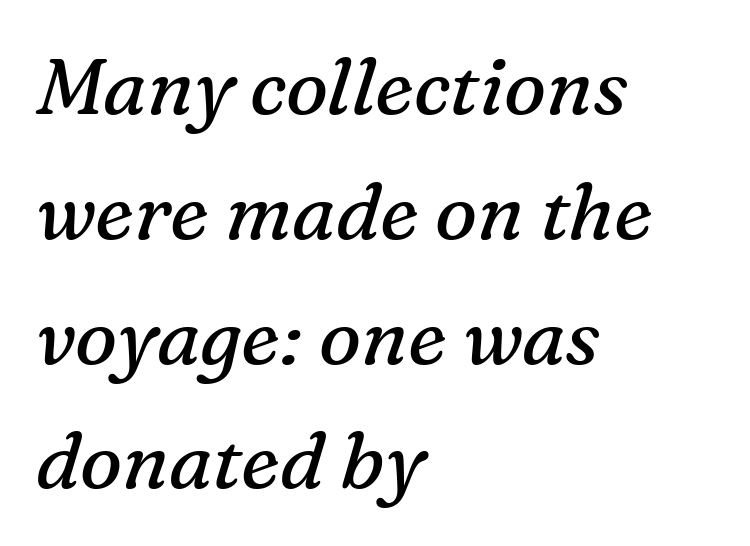
Bold? No — there's no thickening of the strokes. Spacing verdict: proportional, widths tailored to each character. This rendering employs a face with finishing strokes, i.e., a serif. Short note: letters normally spaced.
